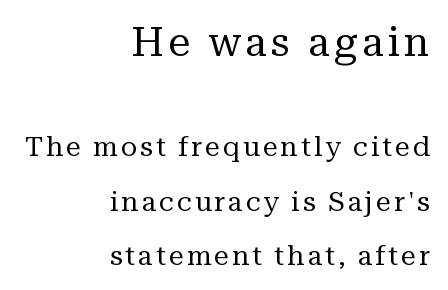
{"serif": "yes", "italic": "no", "bold": "no", "weight": "regular", "width": "normal", "stroke_contrast": "medium", "x_height": "medium", "monospaced": "no", "underline": "no", "align": "right", "line_spacing": "loose", "line_spacing_ratio": 2.01, "larger_block": "first", "size_ratio": 1.48, "glyph_px": 40}
